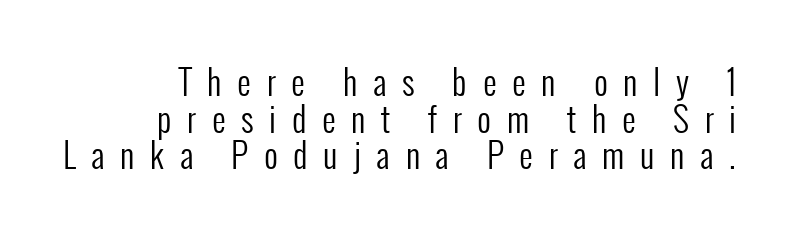
The image shows 34 px regular-weight, condensed sans-serif type, upright; set right-aligned, tight line spacing (1.08x), unusually wide letter spacing (+0.46 em), not underlined; low stroke contrast and a medium x-height.
